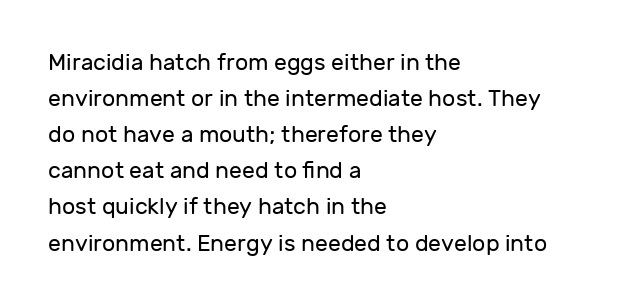
{"italic": "no", "bold": "no", "underline": "no", "align": "left", "line_spacing": "normal", "line_spacing_ratio": 1.57, "letter_spacing": "normal", "letter_spacing_em": 0.0, "glyph_px": 23}
